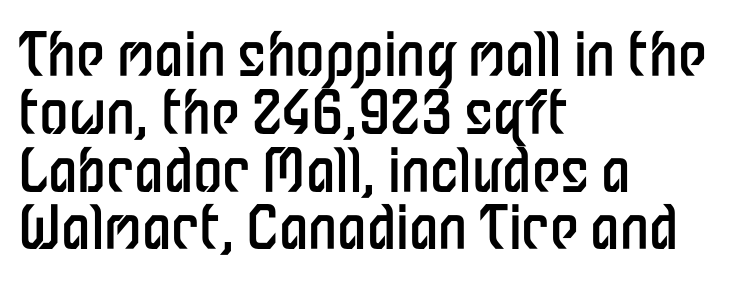
The image shows 59 px regular-weight, condensed sans-serif type, upright; set left-aligned, tight line spacing (0.98x), normal letter spacing, not underlined; low stroke contrast and a medium x-height.
